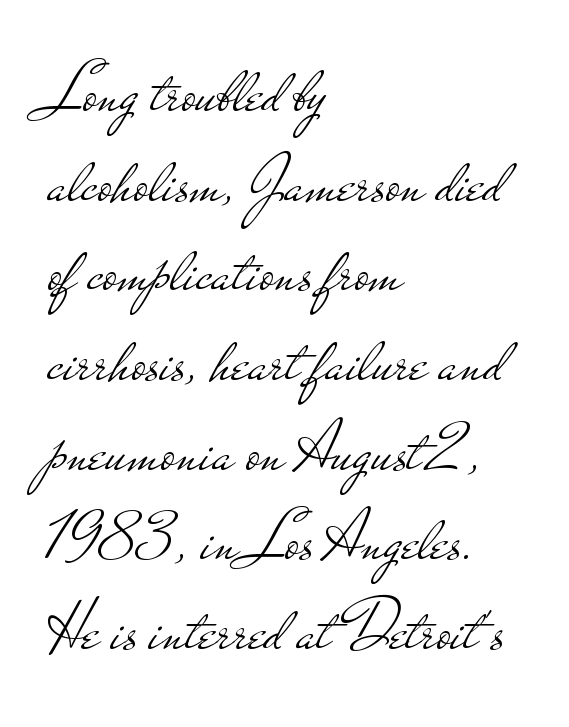
The image shows 69 px light, wide sans-serif type; set left-aligned, normal line spacing (1.3x), normal letter spacing, not underlined; low stroke contrast and a small x-height.
